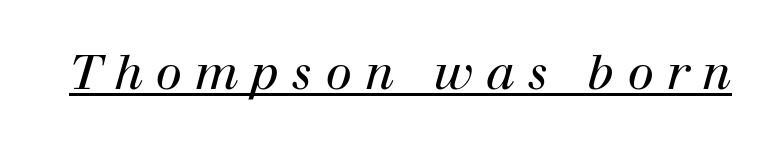
The gaps between neighbouring characters are conspicuously large. Style check: oblique. These lines are composed in type with serifs. A baseline rule has been typeset under these characters.
